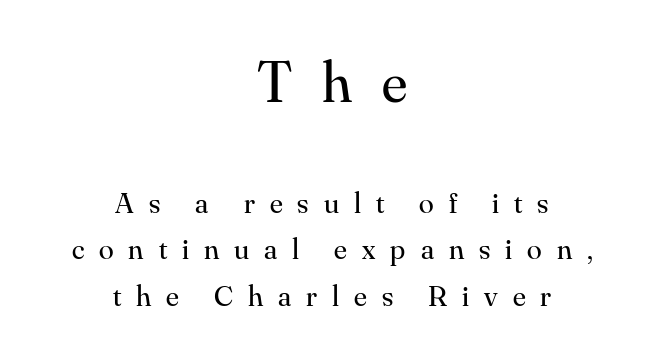
The compositor balanced each line on the midline. A typesetter would call this proportional, since set widths differ per character. What kind of face is this? One with serifs. The strokes carry an ordinary text weight at most.
